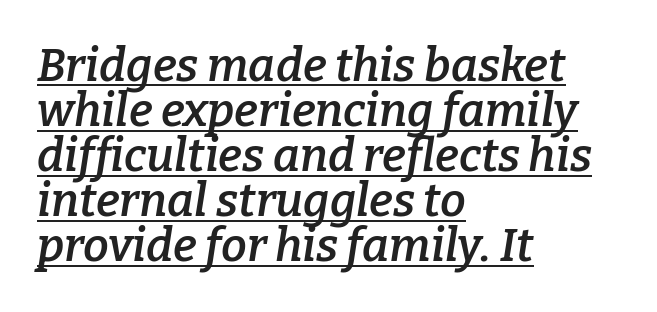
Stroke terminals: seriffed. Letter spacing: default. The rendering uses natural spacing where letterforms have individual widths. This is underlined copy, the kind a proofreader might mark for attention. The block of text is dense from top to bottom, with scant space between rows. Weight: semibold (demi).
